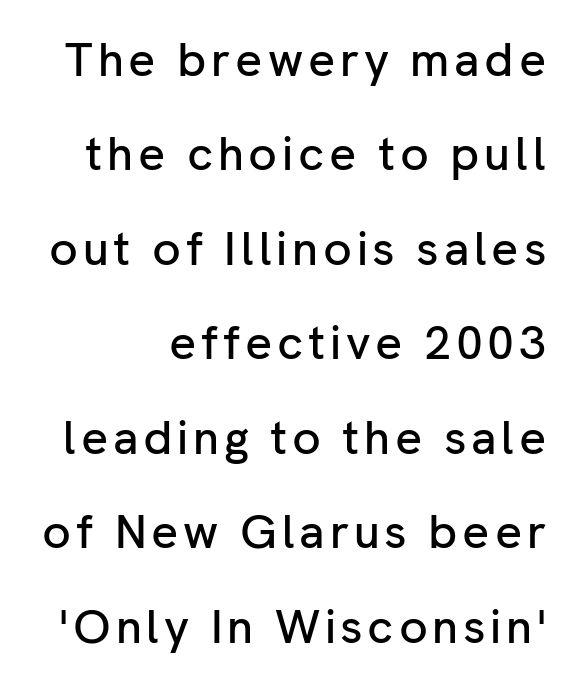
The image shows 47 px sans-serif type, upright; set loose line spacing (2.01x), not underlined; low stroke contrast and a medium x-height.
